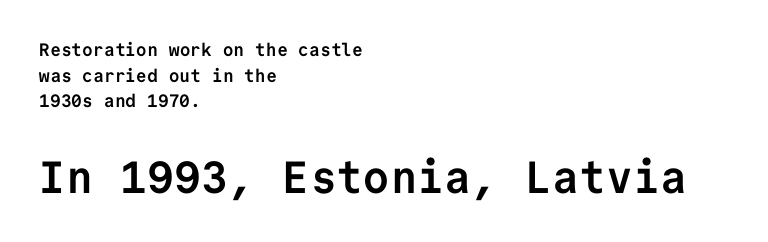
{"serif": "no", "italic": "no", "bold": "yes", "weight": "semibold", "width": "normal", "stroke_contrast": "low", "x_height": "medium", "monospaced": "yes", "underline": "no", "align": "left", "line_spacing": "normal", "line_spacing_ratio": 1.43, "letter_spacing": "normal", "letter_spacing_em": 0.0, "larger_block": "second", "size_ratio": 2.5, "glyph_px": 45}
